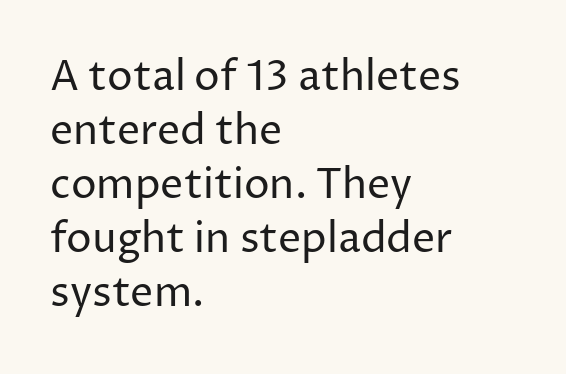
Q: Is the text bold? A: No.
Q: Is the text italic (slanted)? A: No, it is upright.
Q: Is the typeface a serif or a sans-serif typeface? A: Sans-serif.
Q: Is the text underlined? A: No.
Q: How is the paragraph aligned? A: Left-aligned.
Q: Is the spacing between letters normal or unusually wide? A: Normal.
Q: Is the spacing between lines tight, normal or loose? A: Normal.
Q: Width (condensed, normal, or wide)? A: Normal.
Q: Stroke contrast? A: Low.
Q: x-height? A: Medium.
Q: Monospaced? A: No.
